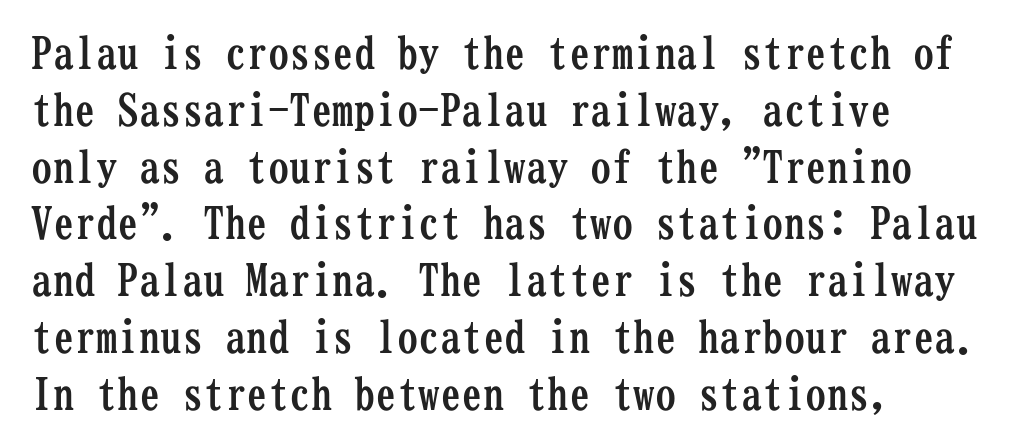
Q: Is the text bold? A: Yes.
Q: Is the text italic (slanted)? A: No, it is upright.
Q: Is the typeface a serif or a sans-serif typeface? A: Serif.
Q: Is the text underlined? A: No.
Q: How is the paragraph aligned? A: Left-aligned.
Q: Is the spacing between letters normal or unusually wide? A: Normal.
Q: Is the spacing between lines tight, normal or loose? A: Normal.
Q: Width (condensed, normal, or wide)? A: Condensed.
Q: Stroke contrast? A: Low.
Q: x-height? A: Medium.
Q: Monospaced? A: Yes.
